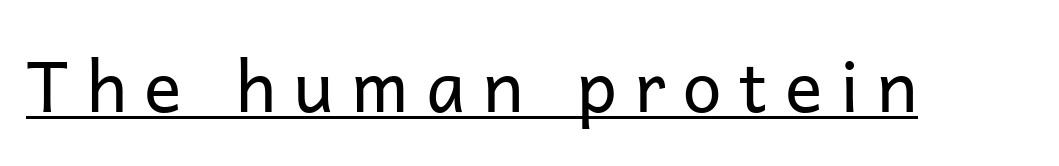
This reads as an unemphasized weight, regular at the heaviest. This sample uses expanded letter spacing, leaving extra air between glyphs. Note the varied advance widths — an 'i' is clearly narrower than an 'm'. The passage shown is underscored from start to finish.
